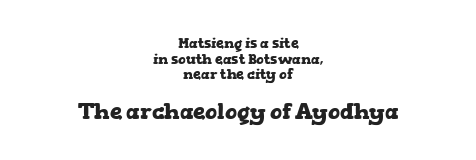
The image shows 22 px bold type, upright; set centered, tight line spacing (1.11x), normal letter spacing, not underlined; the second (bottom) block is 1.57x larger.
